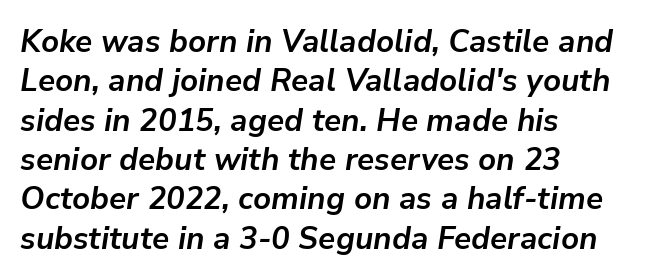
{"italic": "yes", "lean": "right", "slant_degrees": 9, "bold": "yes", "weight": "bold", "width": "normal", "stroke_contrast": "low", "x_height": "medium", "monospaced": "no", "underline": "no", "align": "left", "line_spacing": "normal", "line_spacing_ratio": 1.27, "letter_spacing": "normal", "letter_spacing_em": 0.0, "glyph_px": 31}
